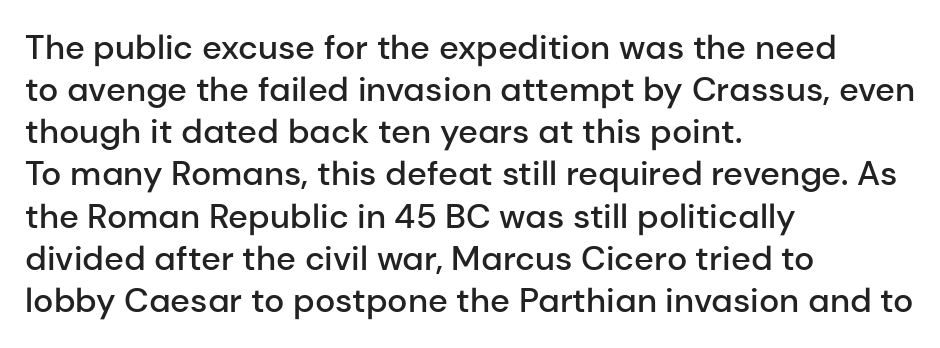
{"serif": "no", "italic": "no", "bold": "semi", "weight": "semibold", "width": "normal", "stroke_contrast": "low", "x_height": "medium", "monospaced": "no", "underline": "no", "align": "left", "line_spacing_ratio": 1.24, "letter_spacing": "normal", "letter_spacing_em": 0.0, "glyph_px": 34}
